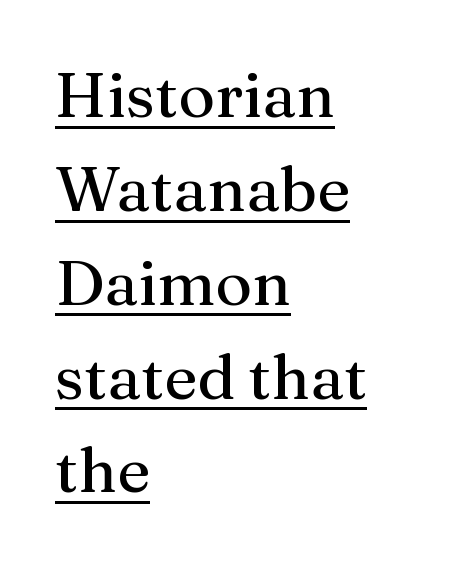
Q: Is the text italic (slanted)? A: No, it is upright.
Q: Is the typeface a serif or a sans-serif typeface? A: Serif.
Q: Is the text underlined? A: Yes.
Q: How is the paragraph aligned? A: Left-aligned.
Q: Is the spacing between letters normal or unusually wide? A: Normal.
Q: Is the spacing between lines tight, normal or loose? A: Normal.
Q: Width (condensed, normal, or wide)? A: Normal.
Q: Stroke contrast? A: Medium.
Q: x-height? A: Medium.
Q: Monospaced? A: No.
